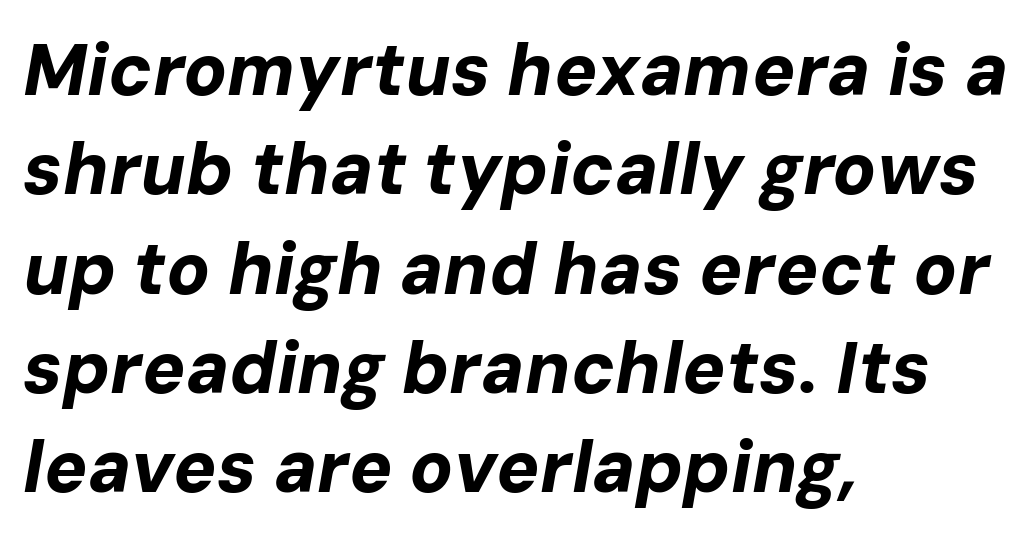
The image shows 72 px bold type, italic (leaning right); set left-aligned, normal line spacing (1.38x), normal letter spacing, not underlined; low stroke contrast and a medium x-height.
